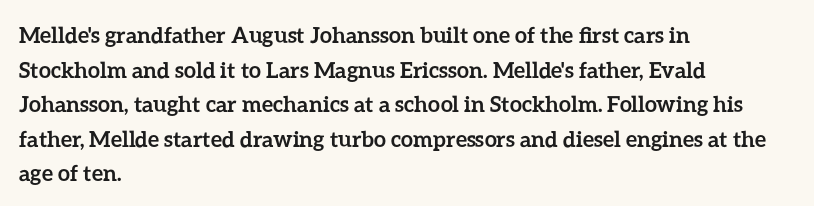
The image shows 22 px bold type, upright; set left-aligned, normal line spacing (1.57x), normal letter spacing, not underlined.
